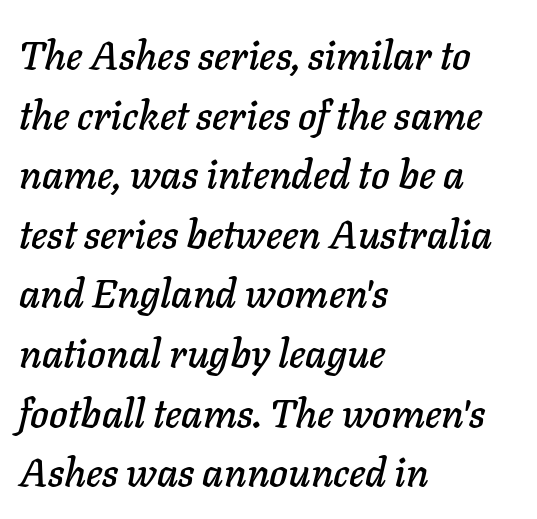
The image shows 40 px text type, italic (leaning right); set left-aligned, normal line spacing (1.49x), normal letter spacing, not underlined; low stroke contrast and a medium x-height.
